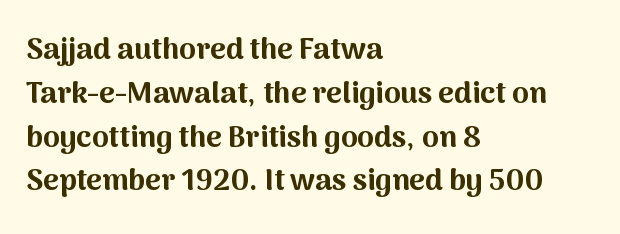
The image shows 30 px bold sans-serif type, upright; set left-aligned, normal line spacing (1.46x), normal letter spacing, not underlined; medium stroke contrast and a medium x-height.
